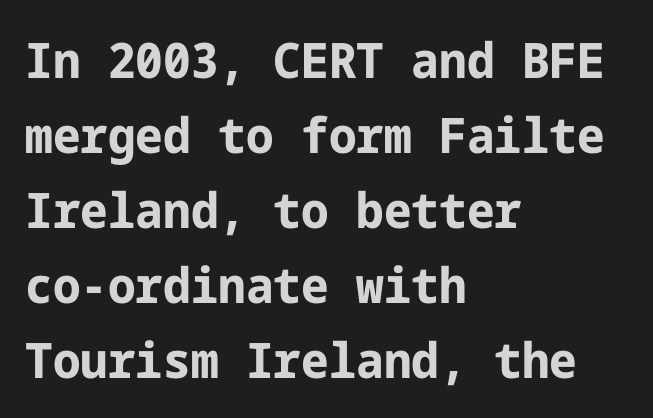
Q: Is the text bold? A: Yes.
Q: Is the text italic (slanted)? A: No, it is upright.
Q: Is the typeface a serif or a sans-serif typeface? A: Sans-serif.
Q: Is the text underlined? A: No.
Q: How is the paragraph aligned? A: Left-aligned.
Q: Is the spacing between letters normal or unusually wide? A: Normal.
Q: Is the spacing between lines tight, normal or loose? A: Normal.
Q: Width (condensed, normal, or wide)? A: Normal.
Q: Stroke contrast? A: Low.
Q: x-height? A: Medium.
